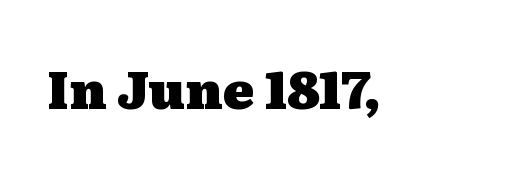
The image shows 52 px heavy, wide serif type, upright; set normal letter spacing, not underlined; medium stroke contrast and a medium x-height.
